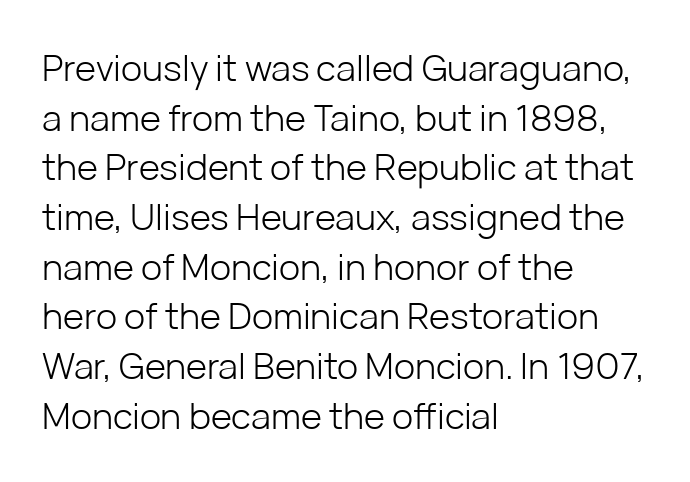
The image shows 36 px light sans-serif type, upright; set left-aligned, normal line spacing (1.38x), normal letter spacing, not underlined; low stroke contrast and a medium x-height.
